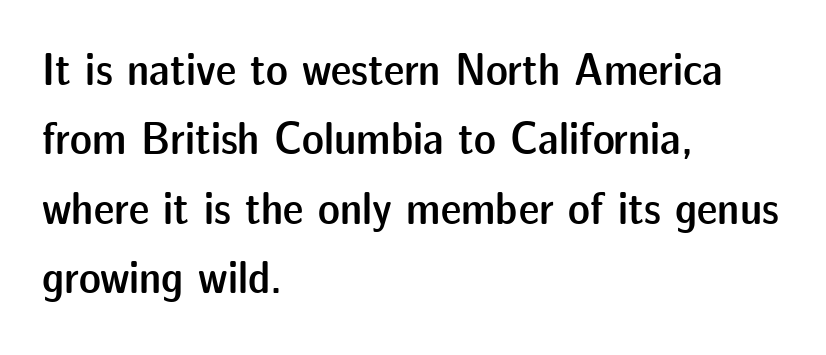
The image shows 46 px semibold sans-serif type, upright; set left-aligned, normal line spacing (1.51x), normal letter spacing, not underlined; low stroke contrast and a medium x-height.
